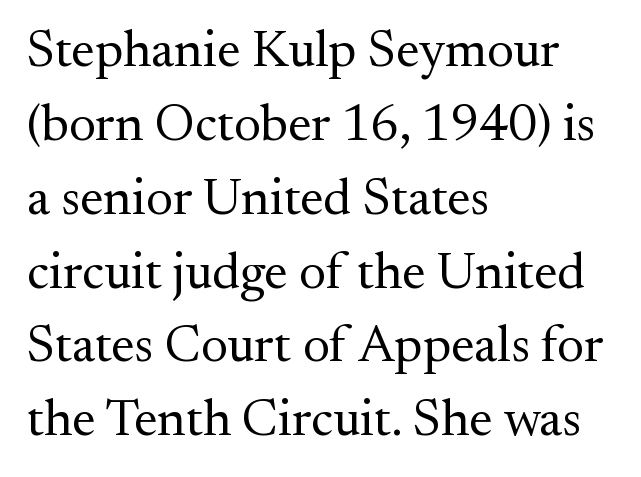
Do the characters align in a grid? No, the font is proportional. Tracking value appears to be zero — textbook default spacing. Vertically, the passage feels balanced, rows spaced as you'd expect. Examine the stroke ends and you'll spot serifs. It's the straight-up-and-down kind of type. Check under the words: just untouched page.
